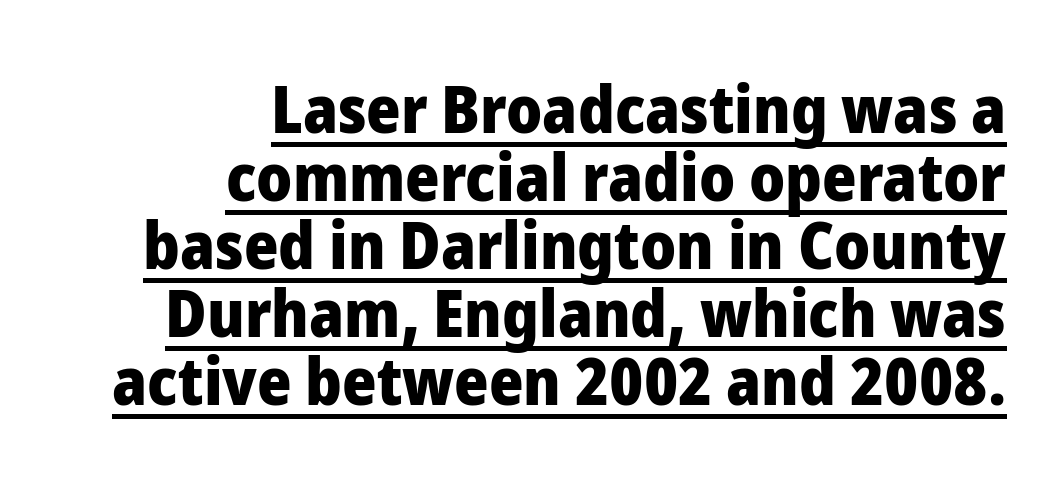
Q: Is the text bold? A: Yes.
Q: Is the text italic (slanted)? A: No, it is upright.
Q: Is the typeface a serif or a sans-serif typeface? A: Sans-serif.
Q: Is the text underlined? A: Yes.
Q: How is the paragraph aligned? A: Right-aligned.
Q: Is the spacing between letters normal or unusually wide? A: Normal.
Q: Is the spacing between lines tight, normal or loose? A: Tight.
Q: Width (condensed, normal, or wide)? A: Normal.
Q: Stroke contrast? A: Low.
Q: x-height? A: Medium.
Q: Monospaced? A: No.
